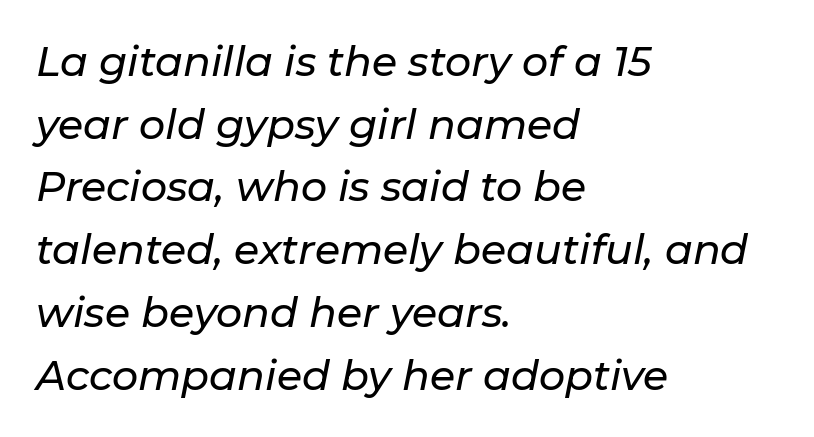
The image shows 41 px text type, italic (leaning right); set left-aligned, normal line spacing (1.53x), normal letter spacing, not underlined; low stroke contrast and a medium x-height.
